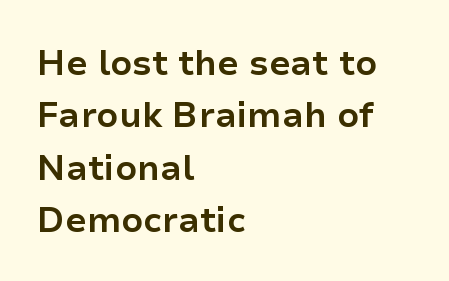
The passage is arranged the way most books set body copy — flush left. The space beneath each line is pristine and unruled. Are there feet on the stems? There aren't — it's a sans. There is no visible air inserted between adjacent glyphs. Nope, not italic — everything's standing straight. Note the varied advance widths — an 'i' is clearly narrower than an 'm'.
